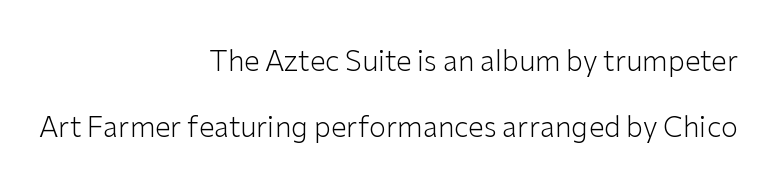
Q: Is the text bold? A: No.
Q: Is the text italic (slanted)? A: No, it is upright.
Q: Is the typeface a serif or a sans-serif typeface? A: Sans-serif.
Q: Is the text underlined? A: No.
Q: How is the paragraph aligned? A: Right-aligned.
Q: Is the spacing between letters normal or unusually wide? A: Normal.
Q: Is the spacing between lines tight, normal or loose? A: Loose.
Q: Width (condensed, normal, or wide)? A: Normal.
Q: Stroke contrast? A: Low.
Q: x-height? A: Medium.
Q: Monospaced? A: No.
